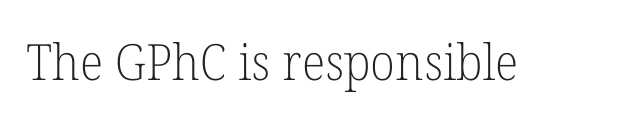
These lines are rendered in a variable-pitch font. Italic? Not at all — the glyphs are vertical. Classification — serif. The strip under each line holds only bare page.
